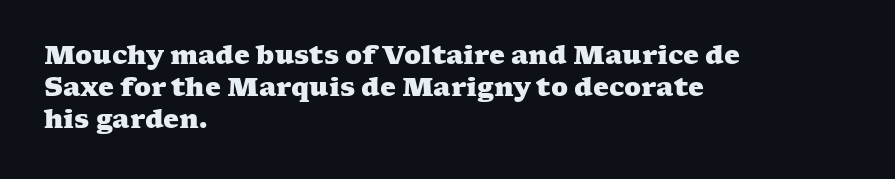
The baseline area is clear. Standard letterfit; no display-style spreading of the glyphs. The sample has been set heavy, in full bold. Teacher's note: observe the even left margin — that is flush-left alignment.
